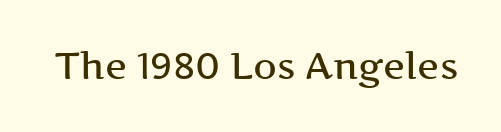
Q: Is the text bold? A: Semi-bold.
Q: Is the text italic (slanted)? A: No, it is upright.
Q: Is the typeface a serif or a sans-serif typeface? A: Serif.
Q: Is the text underlined? A: No.
Q: Is the spacing between letters normal or unusually wide? A: Normal.
Q: Width (condensed, normal, or wide)? A: Wide.
Q: Stroke contrast? A: Medium.
Q: x-height? A: Medium.
Q: Monospaced? A: No.
